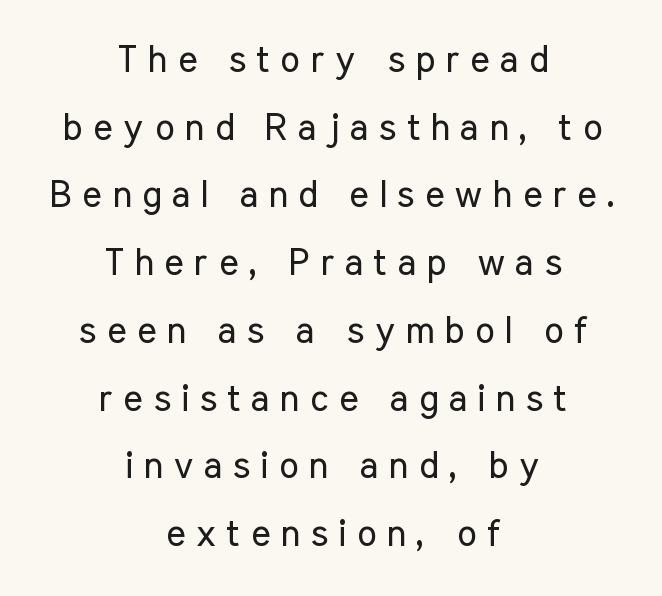
The image shows 37 px regular-weight, condensed sans-serif type, upright; set centered, line spacing 1.83x, unusually wide letter spacing (+0.28 em), not underlined; low stroke contrast and a medium x-height.
